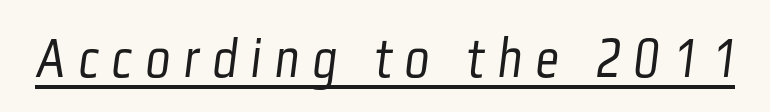
The passage shown is underscored from start to finish. Do the characters align in a grid? No, the font is proportional. Look at the tracking — it's clearly loosened, letters drifting apart. The face looks like a standard text weight, possibly lighter.
